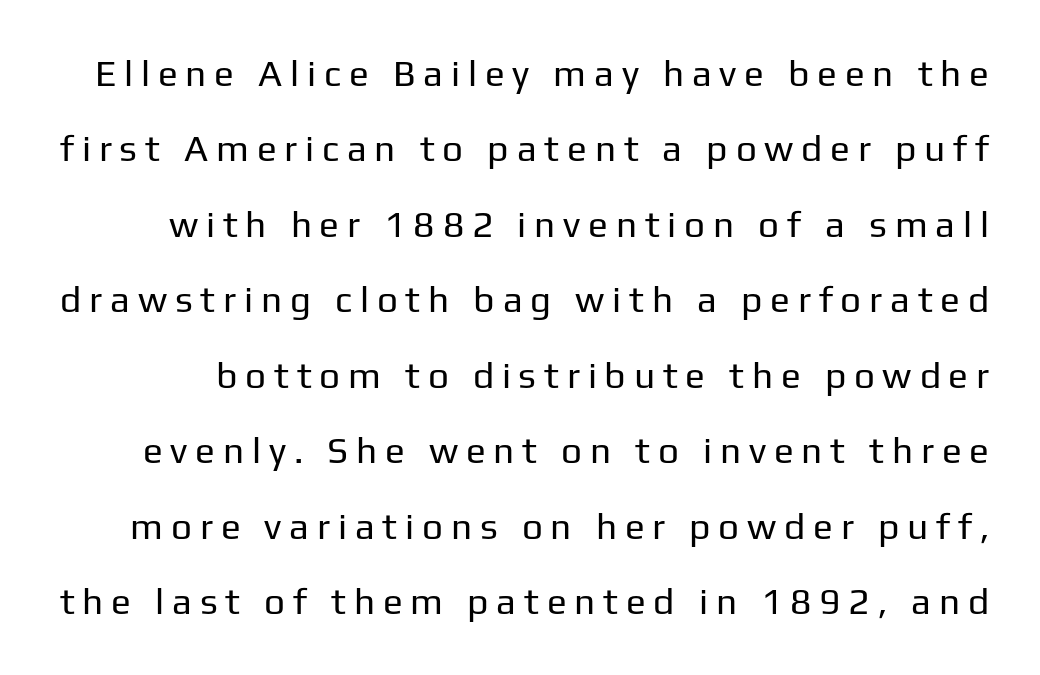
{"serif": "no", "italic": "no", "bold": "no", "weight": "regular", "width": "normal", "stroke_contrast": "low", "x_height": "medium", "monospaced": "no", "underline": "no", "line_spacing": "loose", "line_spacing_ratio": 2.04, "letter_spacing": "wide", "letter_spacing_em": 0.21, "glyph_px": 37}
